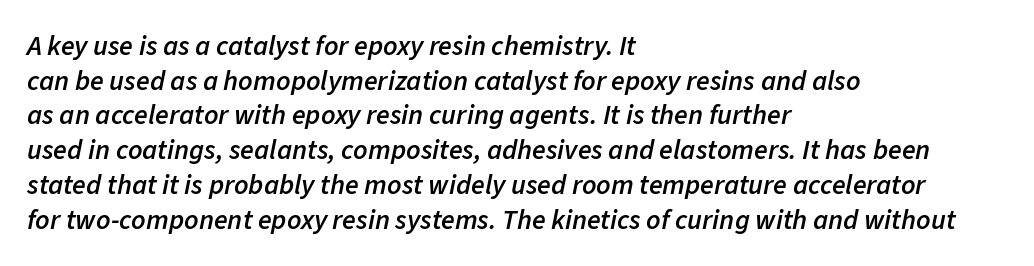
{"italic": "yes", "lean": "right", "slant_degrees": 11, "bold": "semi", "weight": "semibold", "width": "normal", "stroke_contrast": "low", "x_height": "medium", "monospaced": "no", "underline": "no", "align": "left", "line_spacing_ratio": 1.24, "letter_spacing": "normal", "letter_spacing_em": 0.0, "glyph_px": 28}
